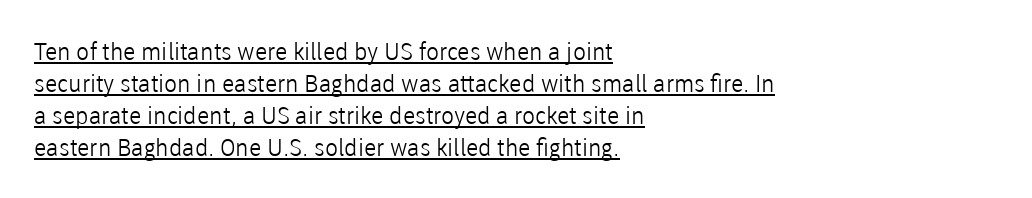
{"italic": "no", "bold": "no", "underline": "yes", "align": "left", "line_spacing": "normal", "line_spacing_ratio": 1.34, "letter_spacing": "normal", "letter_spacing_em": 0.0, "glyph_px": 24}
